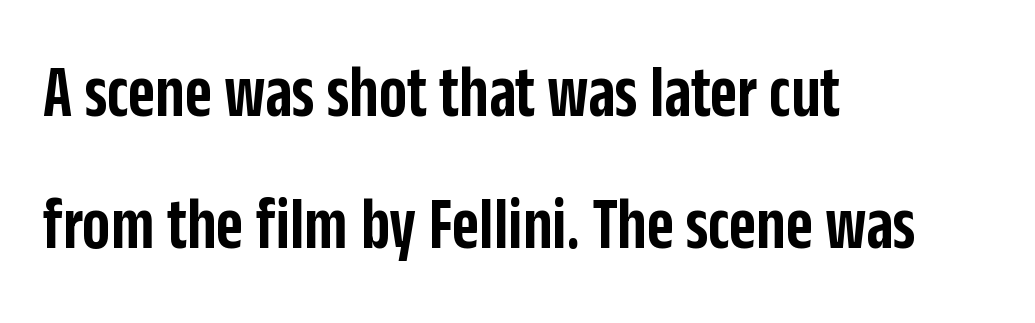
The image shows 74 px semibold, condensed sans-serif type, upright; set left-aligned, line spacing 1.78x, normal letter spacing, not underlined; low stroke contrast and a large x-height.
